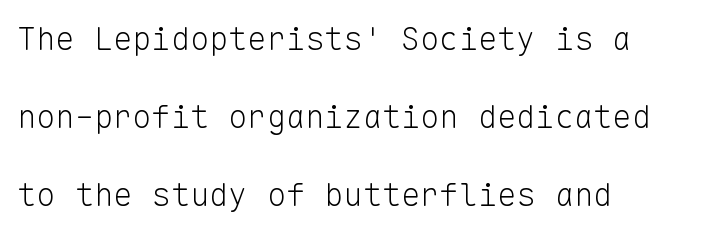
The image shows 32 px light sans-serif type, upright, monospaced; set left-aligned, loose line spacing (2.43x), normal letter spacing, not underlined; low stroke contrast and a medium x-height.
